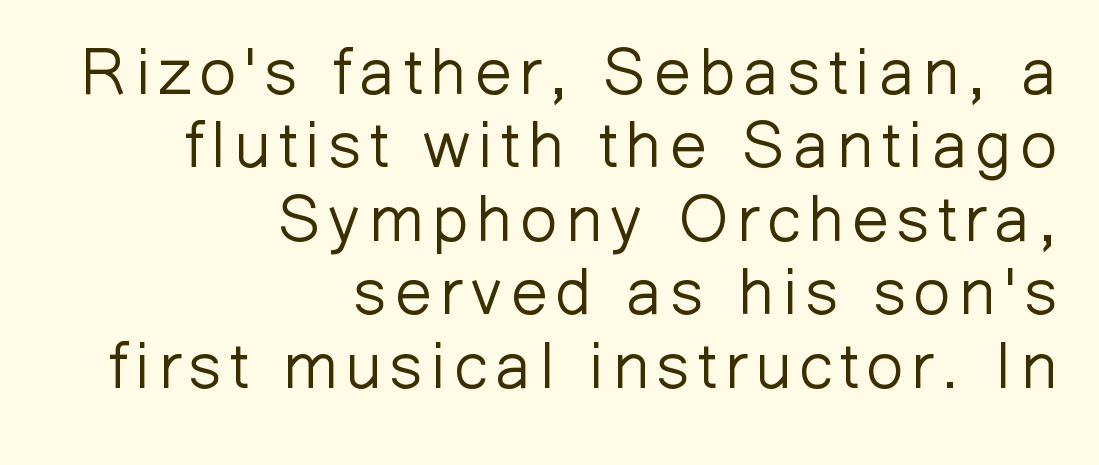
Note the varied advance widths — an 'i' is clearly narrower than an 'm'. One-word summary of the alignment: right. The passage shown stacks its lines with hardly any gap. Characters remain perfectly vertical along every line. This rendering features lettering with no underline.
